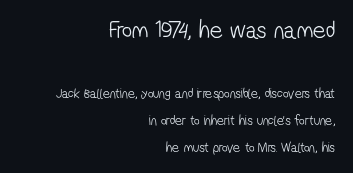
{"bold": "no", "underline": "no", "align": "right", "line_spacing": "loose", "line_spacing_ratio": 1.92, "letter_spacing": "normal", "letter_spacing_em": 0.0, "larger_block": "first", "size_ratio": 1.79, "glyph_px": 25}
